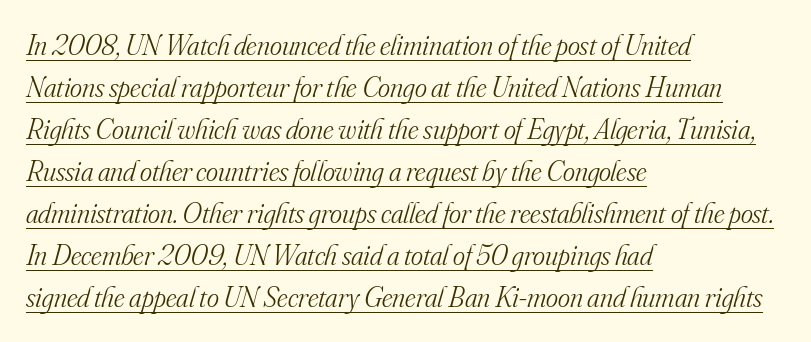
{"serif": "yes", "italic": "yes", "lean": "right", "slant_degrees": 16, "bold": "no", "weight": "light", "width": "normal", "stroke_contrast": "medium", "x_height": "small", "monospaced": "no", "underline": "yes", "align": "left", "line_spacing": "normal", "line_spacing_ratio": 1.45, "letter_spacing": "normal", "letter_spacing_em": 0.0, "glyph_px": 29}
